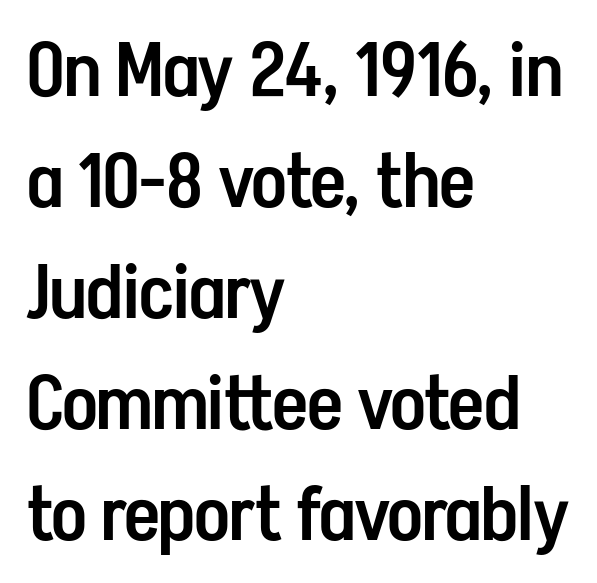
In CSS terms this would be text-align: left. The designer went with a sans here, leaving each stem footless. How are the letters spaced? Ordinarily, with no added tracking. The letters advance in unequal steps, a hallmark of proportional type. This is the regular roman posture of the typeface. Words float on clear page, feet unadorned.
